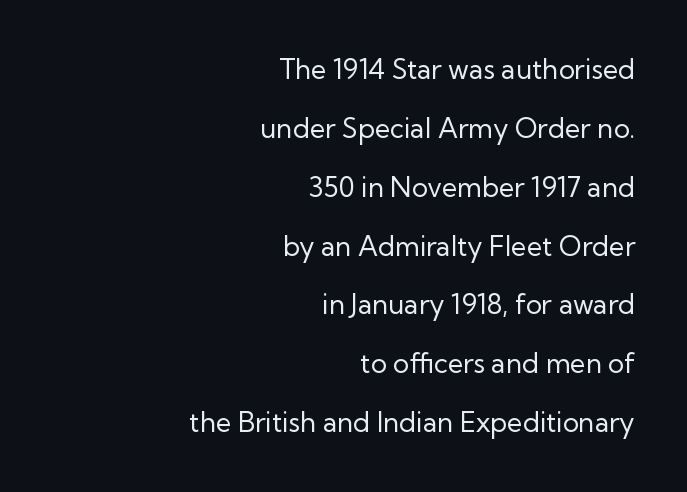
Tracking here is standard; glyphs follow each other at the usual distance. Interline gaps are noticeably wide in this sample. The letterforms sit at book weight or below. Right-aligned paragraph, ragged on the left. The words here are not underlined.
